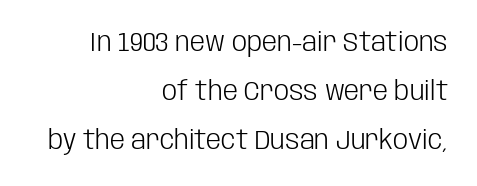
The image shows 27 px text type, upright; set right-aligned, line spacing 1.82x, normal letter spacing, not underlined.
